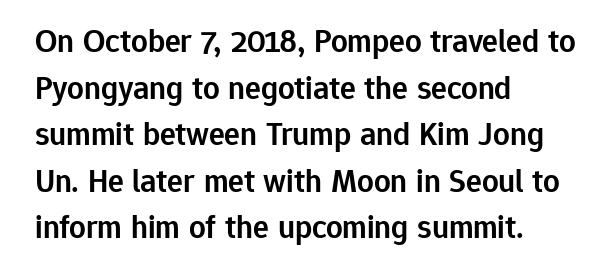
A somewhat darkened texture: the type is semibold rather than bold. Nope, not italic — everything's standing straight. Whoever set this chose a conventional vertical rhythm. The lines are quadded left. Bare-footed words on every line.
